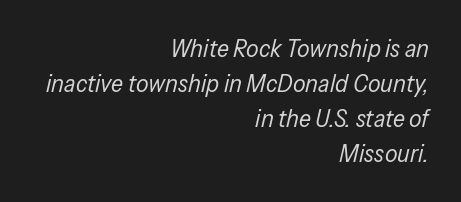
The image shows 25 px text type, italic (leaning right); set right-aligned, normal line spacing (1.4x), normal letter spacing, not underlined.
